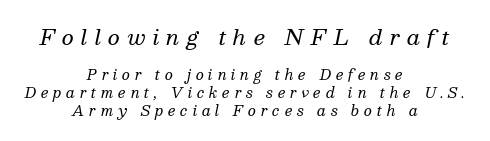
{"italic": "yes", "lean": "right", "slant_degrees": 13, "bold": "no", "underline": "no", "align": "center", "line_spacing": "normal", "line_spacing_ratio": 1.3, "letter_spacing": "wide", "letter_spacing_em": 0.34, "larger_block": "first", "size_ratio": 1.5, "glyph_px": 21}
